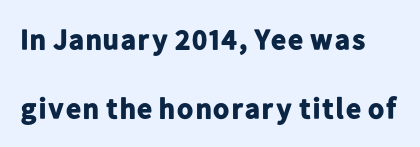
The image shows 29 px bold sans-serif type, upright; set loose line spacing (2.38x), normal letter spacing, not underlined; low stroke contrast and a medium x-height.
